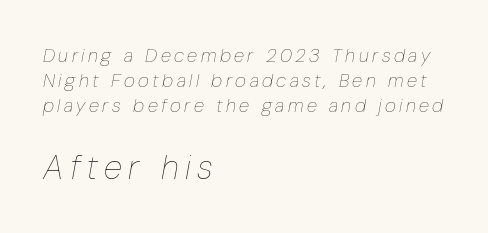
Leading: standard. This rendering uses left alignment, leaving the right contour irregular. These glyphs show unthickened strokes, regular width or finer. The designer gave the closing block more size than the opening block. Looking at the ascenders, they clearly lean.
